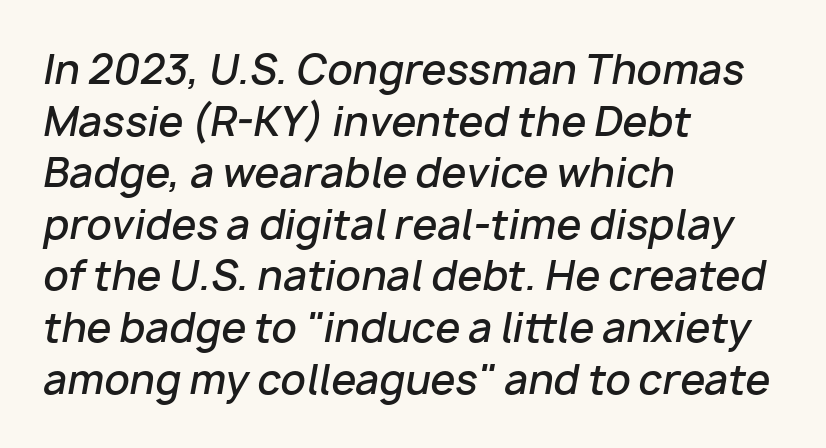
{"italic": "yes", "lean": "right", "slant_degrees": 10, "bold": "semi", "weight": "semibold", "width": "normal", "stroke_contrast": "low", "x_height": "medium", "monospaced": "no", "underline": "no", "align": "left", "line_spacing": "normal", "line_spacing_ratio": 1.29, "letter_spacing": "normal", "letter_spacing_em": 0.0, "glyph_px": 40}
